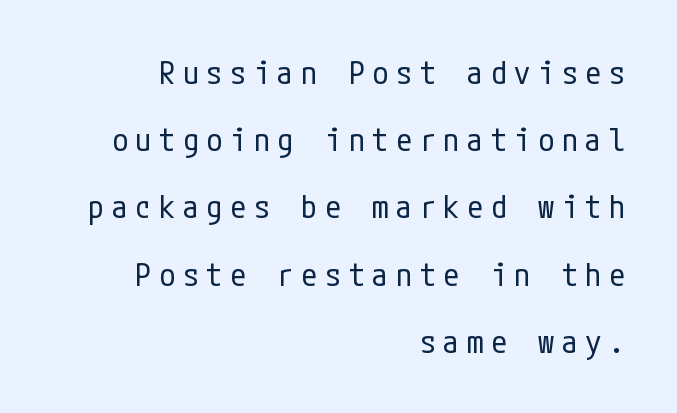
Typographically, this falls in the sans-serif category. Is the block centered? No — it sits flush against the right margin. This sample uses an upright cut, with every glyph sitting square on the baseline. Vertical spacing — loose. Each word looks stretched out because of the extra space between its letters. Any mark beneath the type? The region is blank.
